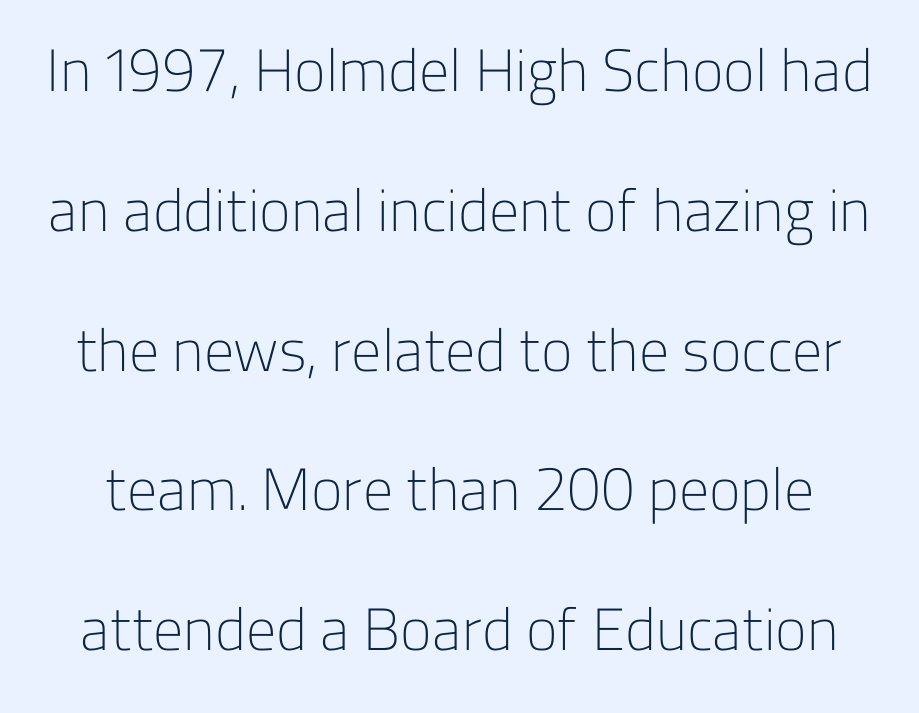
{"serif": "no", "italic": "no", "bold": "no", "weight": "light", "width": "normal", "stroke_contrast": "low", "x_height": "medium", "monospaced": "no", "underline": "no", "line_spacing": "loose", "line_spacing_ratio": 2.33, "letter_spacing": "normal", "letter_spacing_em": 0.0, "glyph_px": 60}
